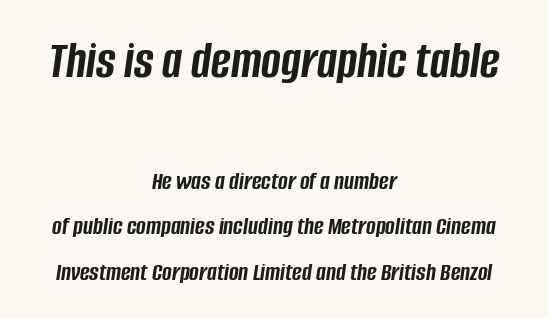
{"italic": "yes", "lean": "right", "slant_degrees": 8, "bold": "yes", "weight": "semibold", "width": "condensed", "stroke_contrast": "low", "x_height": "large", "monospaced": "no", "underline": "no", "align": "center", "line_spacing_ratio": 1.76, "letter_spacing": "normal", "letter_spacing_em": 0.0, "larger_block": "first", "size_ratio": 2.04, "glyph_px": 53}
